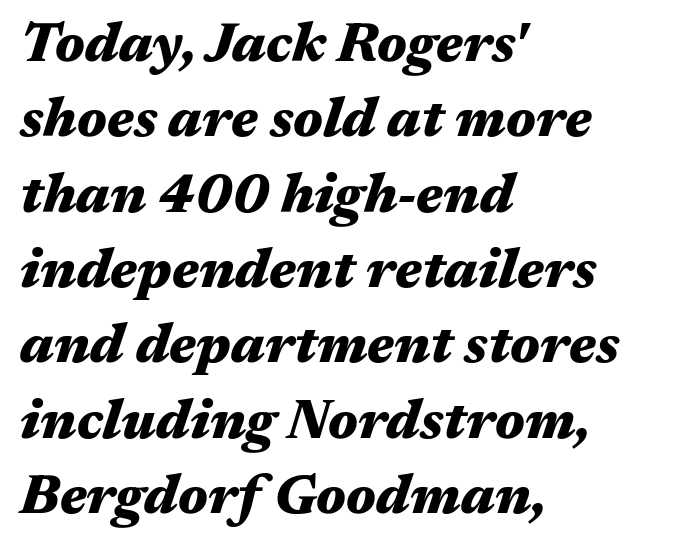
Q: Is the text bold? A: Yes.
Q: Is the text italic (slanted)? A: Yes, it leans right by about 17 degrees.
Q: Is the text underlined? A: No.
Q: How is the paragraph aligned? A: Left-aligned.
Q: Is the spacing between letters normal or unusually wide? A: Normal.
Q: Is the spacing between lines tight, normal or loose? A: Normal.
Q: Width (condensed, normal, or wide)? A: Wide.
Q: Stroke contrast? A: Medium.
Q: x-height? A: Medium.
Q: Monospaced? A: No.
